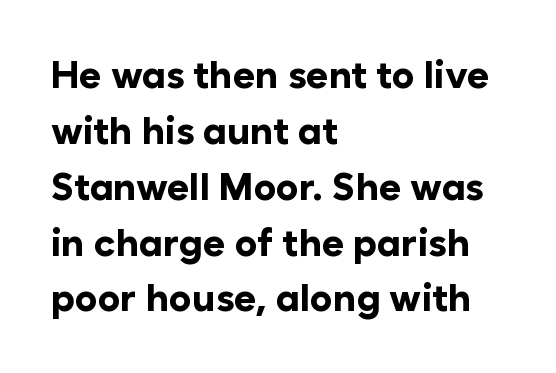
The rows are spaced the way most documents space them. If you drew a line through each stem, it would be perfectly vertical. Nothing unusual about the tracking: characters are spaced as the font intends. Is this a fixed-width face? No — the glyphs have proportional, varying widths.
